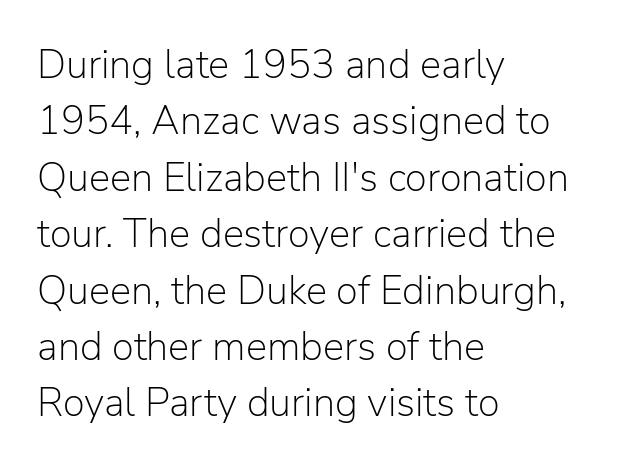
Q: Is the text bold? A: No.
Q: Is the text italic (slanted)? A: No, it is upright.
Q: Is the typeface a serif or a sans-serif typeface? A: Sans-serif.
Q: Is the text underlined? A: No.
Q: How is the paragraph aligned? A: Left-aligned.
Q: Is the spacing between letters normal or unusually wide? A: Normal.
Q: Is the spacing between lines tight, normal or loose? A: Normal.
Q: Width (condensed, normal, or wide)? A: Normal.
Q: Stroke contrast? A: Low.
Q: x-height? A: Medium.
Q: Monospaced? A: No.
